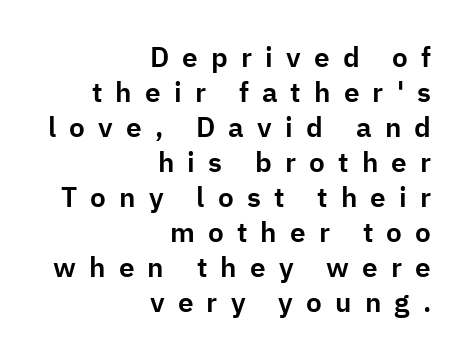
The image shows 28 px sans-serif type, upright; set right-aligned, normal line spacing (1.25x), unusually wide letter spacing (+0.47 em), not underlined; low stroke contrast and a medium x-height.
